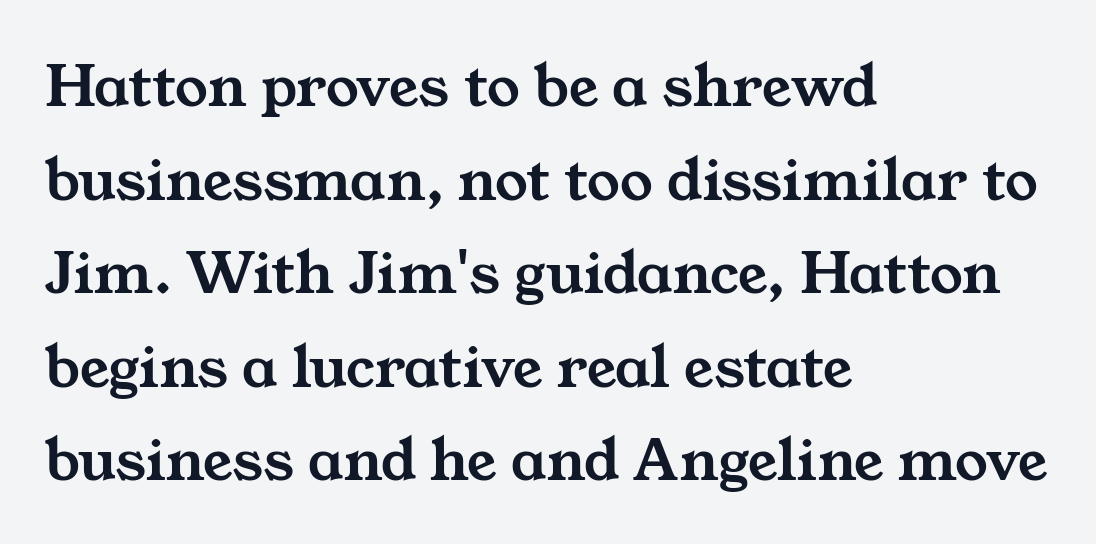
The image shows 65 px wide serif type; set left-aligned, normal line spacing (1.44x), normal letter spacing, not underlined; medium stroke contrast and a medium x-height.
